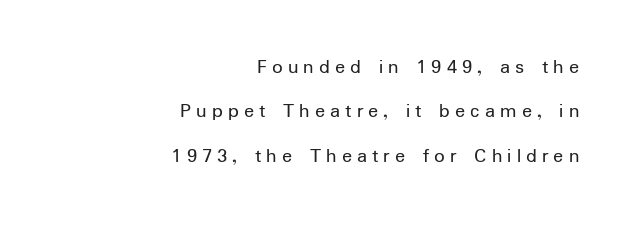
Line endings align vertically; line beginnings do not. Look at the tracking — it's clearly loosened, letters drifting apart. Ascenders rise straight up at ninety degrees. Bold? No — there's no thickening of the strokes.
